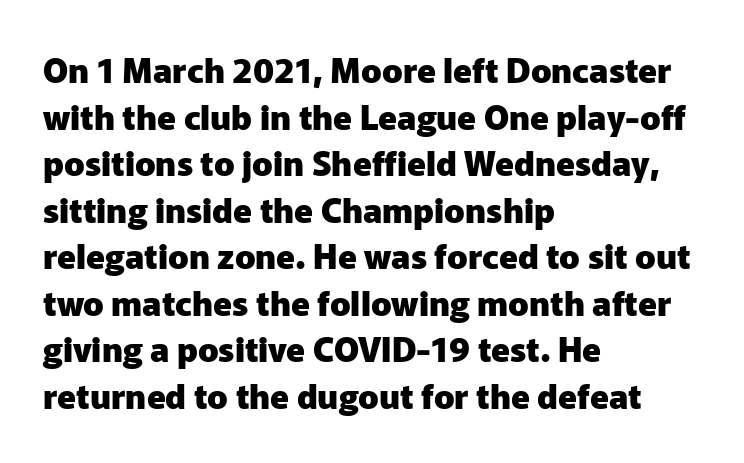
{"serif": "no", "italic": "no", "bold": "yes", "weight": "heavy", "width": "normal", "stroke_contrast": "low", "x_height": "medium", "monospaced": "no", "underline": "no", "align": "left", "line_spacing": "normal", "line_spacing_ratio": 1.37, "letter_spacing": "normal", "letter_spacing_em": 0.0, "glyph_px": 34}
